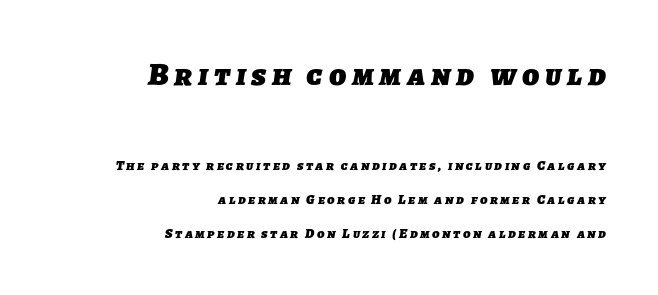
The image shows 32 px heavy sans-serif type; set right-aligned, loose line spacing (2.42x), not underlined; the first (top) block is 2.29x larger; low stroke contrast and a medium x-height.
